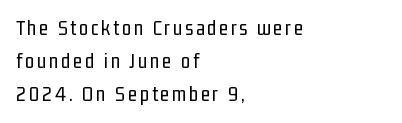
Q: Is the text bold? A: No.
Q: Is the text italic (slanted)? A: No, it is upright.
Q: Is the text underlined? A: No.
Q: How is the paragraph aligned? A: Left-aligned.
Q: Is the spacing between lines tight, normal or loose? A: Normal.
